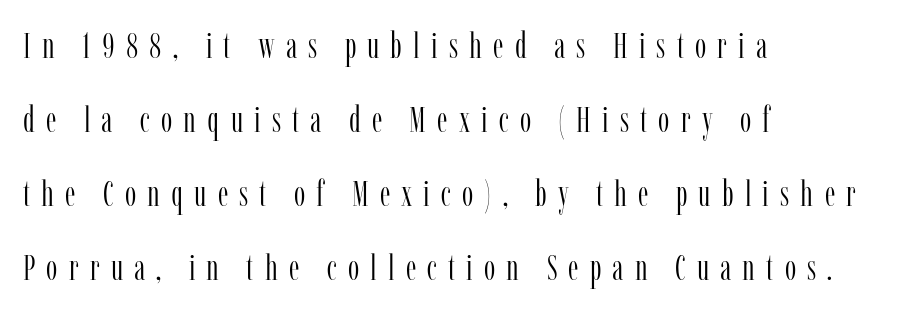
Do the characters align in a grid? No, the font is proportional. Are there feet on the stems? There are — it's a serif. The axis of the letterforms is exactly vertical. Short and long lines alike share a common starting point at left. Bare-footed words on every line. Students, note that the glyphs here are deliberately spaced far apart.
